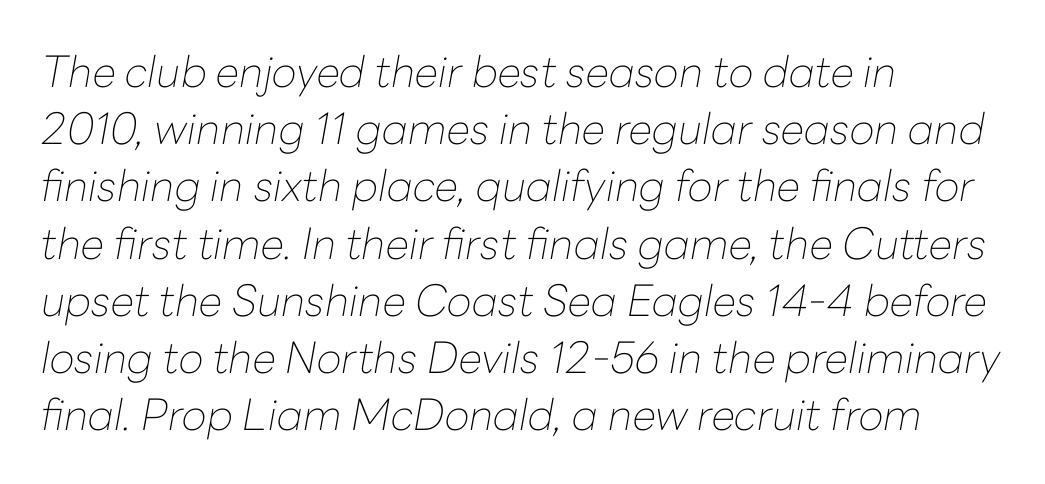
The image shows 43 px thin type, italic (leaning right); set left-aligned, normal line spacing (1.33x), normal letter spacing, not underlined; low stroke contrast and a medium x-height.
